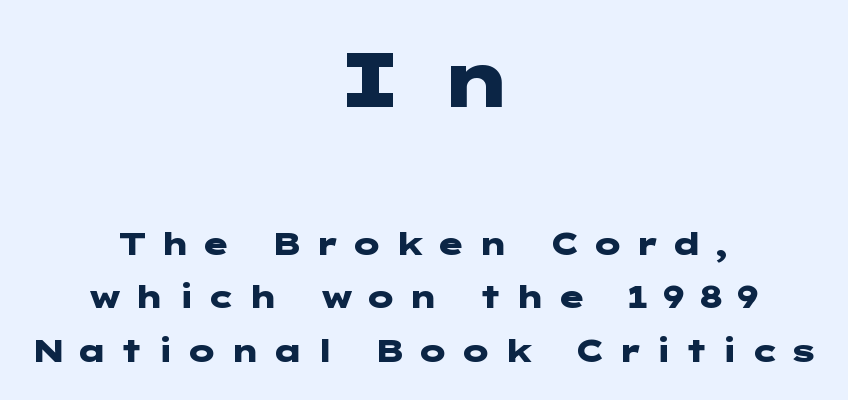
Q: Is the text bold? A: Yes.
Q: Is the text italic (slanted)? A: No, it is upright.
Q: Is the typeface a serif or a sans-serif typeface? A: Sans-serif.
Q: Is the text underlined? A: No.
Q: How is the paragraph aligned? A: Centered.
Q: Is the spacing between letters normal or unusually wide? A: Unusually wide.
Q: Which block of text is set in a larger size, the first (top) or the second (bottom)? A: The first (top) one.
Q: Width (condensed, normal, or wide)? A: Wide.
Q: Stroke contrast? A: Low.
Q: x-height? A: Medium.
